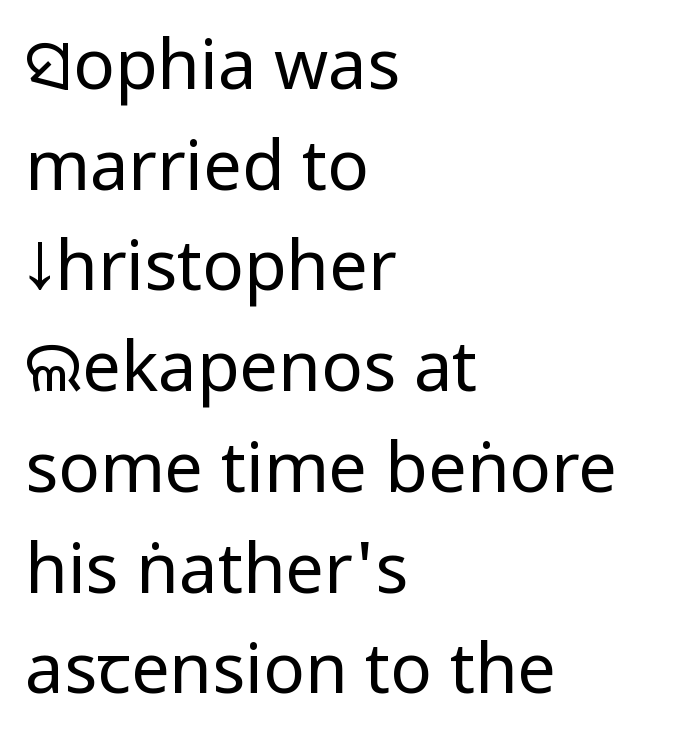
The image shows 69 px regular-weight, condensed sans-serif type, upright; set left-aligned, normal line spacing (1.46x), normal letter spacing, not underlined; low stroke contrast and a large x-height.
